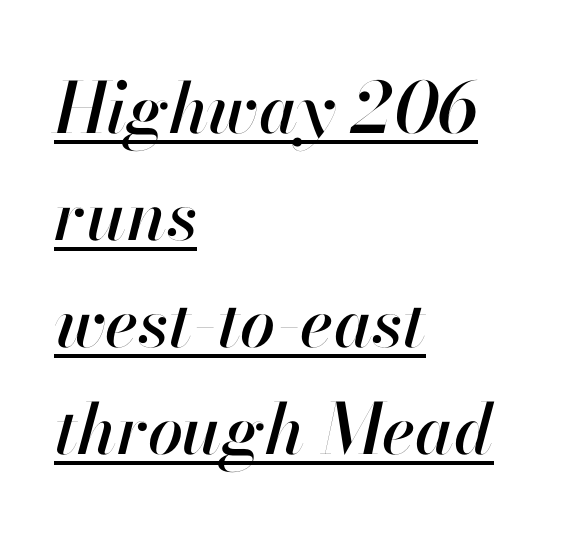
The image shows 70 px text type, italic (leaning right); set left-aligned, normal line spacing (1.53x), normal letter spacing, underlined; high stroke contrast and a small x-height.
